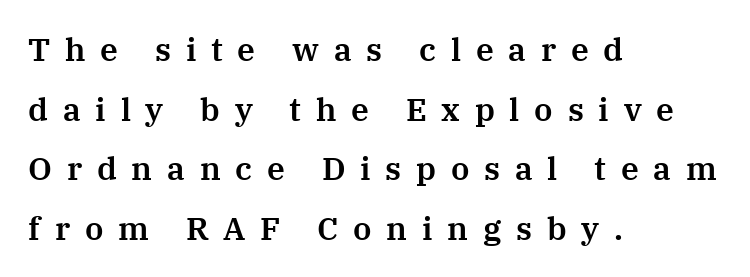
Q: Is the text italic (slanted)? A: No, it is upright.
Q: Is the typeface a serif or a sans-serif typeface? A: Serif.
Q: Is the text underlined? A: No.
Q: How is the paragraph aligned? A: Left-aligned.
Q: Is the spacing between letters normal or unusually wide? A: Unusually wide.
Q: Width (condensed, normal, or wide)? A: Normal.
Q: Stroke contrast? A: Medium.
Q: x-height? A: Medium.
Q: Monospaced? A: No.
